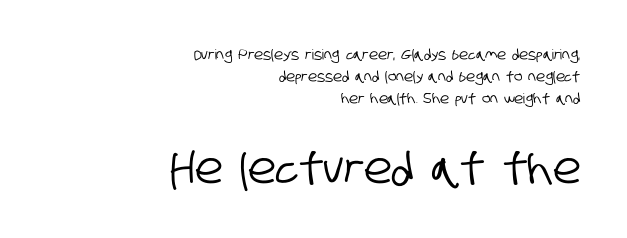
You could call the tracking neutral — neither tight nor loose. This sample is right-justified, so line beginnings fall wherever the words allow. No feet cap the strokes, marking this as sans-serif type. Look at the glyph heights: the lower group is clearly the bigger setting.
